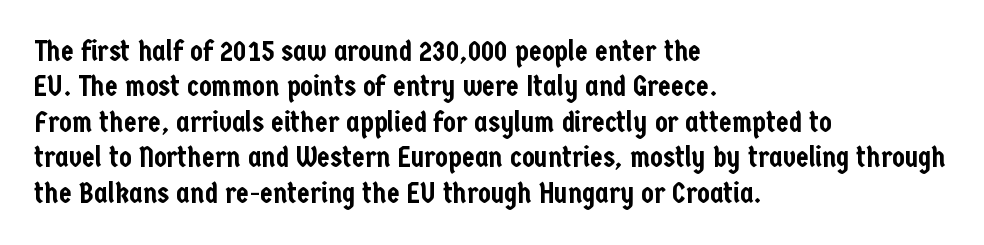
{"serif": "no", "italic": "no", "width": "condensed", "stroke_contrast": "low", "x_height": "medium", "monospaced": "no", "underline": "no", "align": "left", "line_spacing_ratio": 1.22, "letter_spacing": "normal", "letter_spacing_em": 0.0, "glyph_px": 29}
